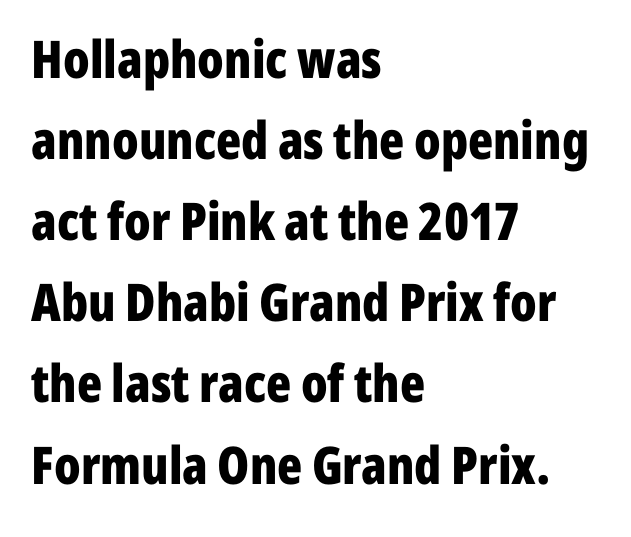
Q: Is the text bold? A: Yes.
Q: Is the text italic (slanted)? A: No, it is upright.
Q: Is the typeface a serif or a sans-serif typeface? A: Sans-serif.
Q: Is the text underlined? A: No.
Q: How is the paragraph aligned? A: Left-aligned.
Q: Is the spacing between letters normal or unusually wide? A: Normal.
Q: Is the spacing between lines tight, normal or loose? A: Normal.
Q: Width (condensed, normal, or wide)? A: Condensed.
Q: Stroke contrast? A: Low.
Q: x-height? A: Medium.
Q: Monospaced? A: No.
